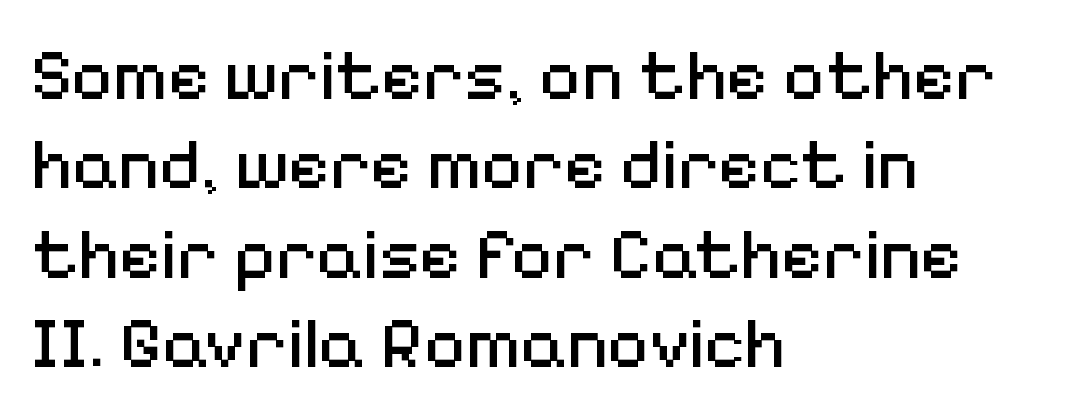
The cut favours lightness, reaching ordinary text weight at its darkest. Is this a fixed-width face? No — the glyphs have proportional, varying widths. Nope, not italic — everything's standing straight. Letters rest on an invisible, unmarked baseline. The text block is weighted toward the left margin, trailing off unevenly rightward. Each letter's strokes conclude bluntly, with no projecting serifs.
